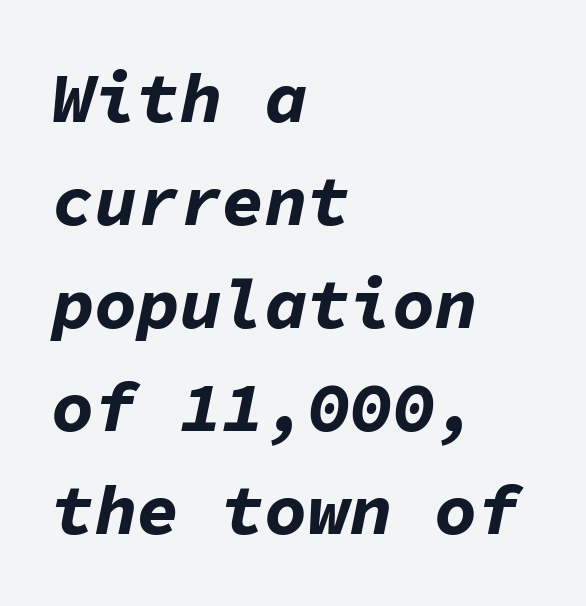
{"italic": "yes", "lean": "right", "slant_degrees": 11, "bold": "yes", "weight": "bold", "width": "normal", "stroke_contrast": "low", "x_height": "medium", "monospaced": "yes", "underline": "no", "align": "left", "line_spacing": "normal", "line_spacing_ratio": 1.45, "letter_spacing": "normal", "letter_spacing_em": 0.0, "glyph_px": 71}
